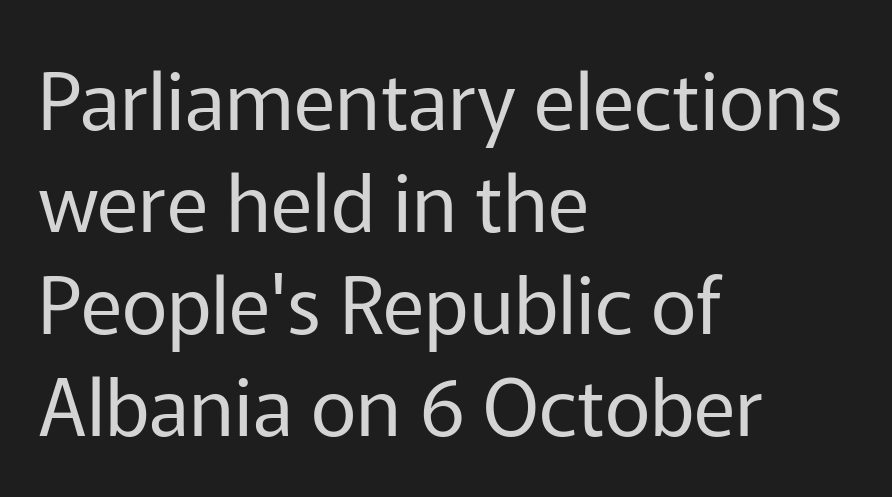
The image shows 79 px regular-weight sans-serif type, upright; set left-aligned, normal line spacing (1.29x), normal letter spacing, not underlined; low stroke contrast and a medium x-height.
